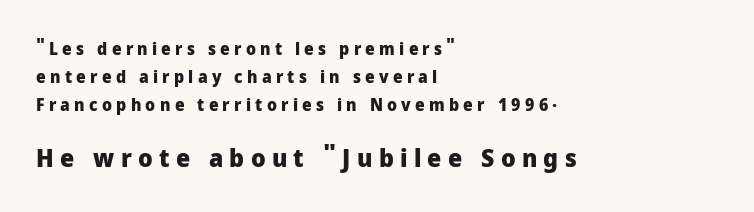
{"italic": "no", "bold": "yes", "underline": "no", "align": "left", "line_spacing": "normal", "line_spacing_ratio": 1.65, "letter_spacing": "wide", "letter_spacing_em": 0.25, "larger_block": "second", "size_ratio": 1.47, "glyph_px": 25}
